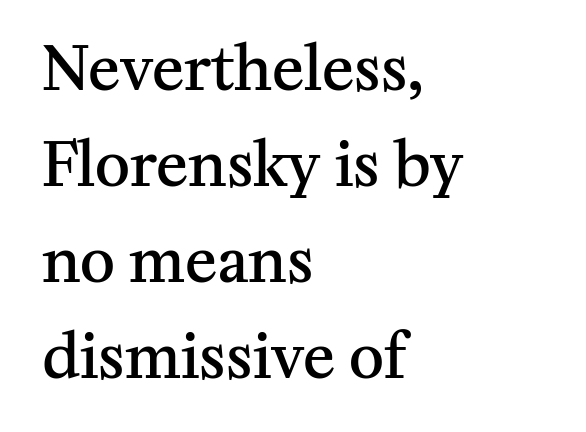
The rendering anchors every line to the left-hand side. Each word holds together tightly as a unit, with standard inter-letter gaps. A typesetter would label this face a serif. Regarding leading, the lines here are spaced in the standard way. The strip under each line holds only bare page.
